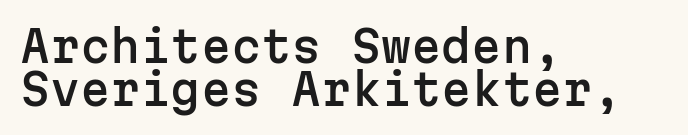
{"serif": "no", "italic": "no", "width": "normal", "stroke_contrast": "low", "x_height": "medium", "monospaced": "yes", "underline": "no", "align": "left", "line_spacing": "tight", "line_spacing_ratio": 0.99, "letter_spacing": "normal", "letter_spacing_em": 0.0, "glyph_px": 43}
